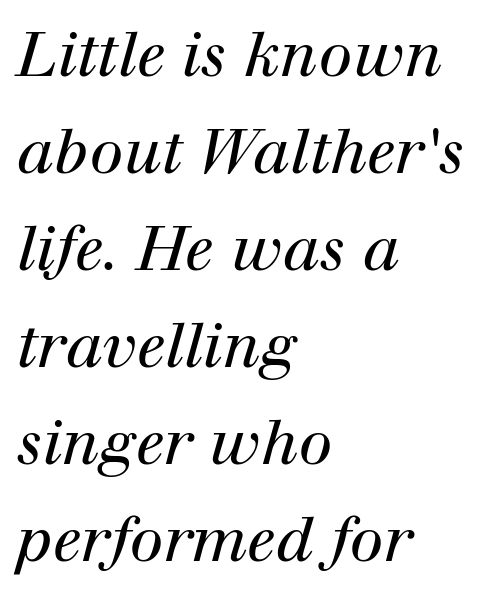
The image shows 61 px regular-weight serif type, italic (leaning right); set left-aligned, normal line spacing (1.59x), normal letter spacing, not underlined; high stroke contrast and a medium x-height.
